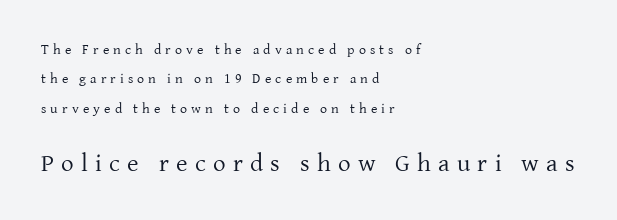
{"italic": "no", "bold": "no", "underline": "no", "align": "left", "line_spacing": "loose", "line_spacing_ratio": 2.1, "letter_spacing": "wide", "letter_spacing_em": 0.29, "larger_block": "second", "size_ratio": 1.79, "glyph_px": 25}
